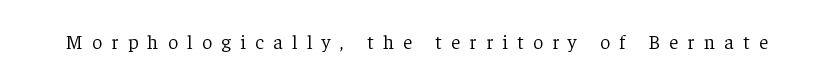
{"italic": "no", "bold": "no", "underline": "no", "letter_spacing": "wide", "letter_spacing_em": 0.47, "glyph_px": 20}
